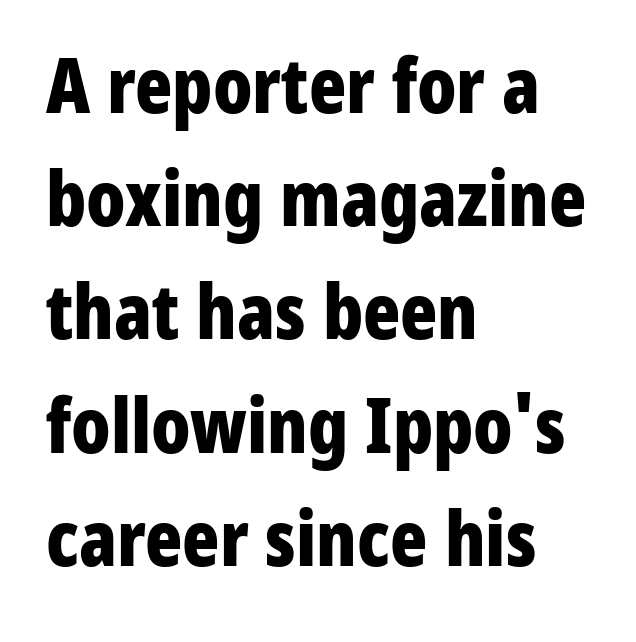
Q: Is the text bold? A: Yes.
Q: Is the text italic (slanted)? A: No, it is upright.
Q: Is the typeface a serif or a sans-serif typeface? A: Sans-serif.
Q: Is the text underlined? A: No.
Q: How is the paragraph aligned? A: Left-aligned.
Q: Is the spacing between letters normal or unusually wide? A: Normal.
Q: Is the spacing between lines tight, normal or loose? A: Normal.
Q: Width (condensed, normal, or wide)? A: Condensed.
Q: Stroke contrast? A: Low.
Q: x-height? A: Medium.
Q: Monospaced? A: No.
